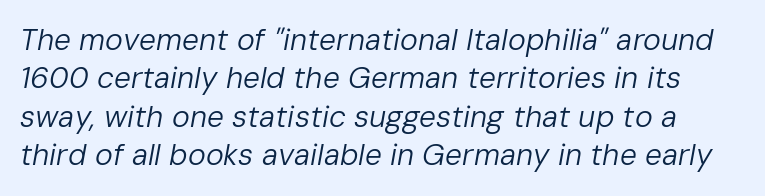
{"italic": "yes", "lean": "right", "slant_degrees": 10, "bold": "no", "weight": "regular", "width": "normal", "stroke_contrast": "low", "x_height": "medium", "monospaced": "no", "underline": "no", "line_spacing": "normal", "line_spacing_ratio": 1.28, "letter_spacing": "normal", "letter_spacing_em": 0.0, "glyph_px": 30}
